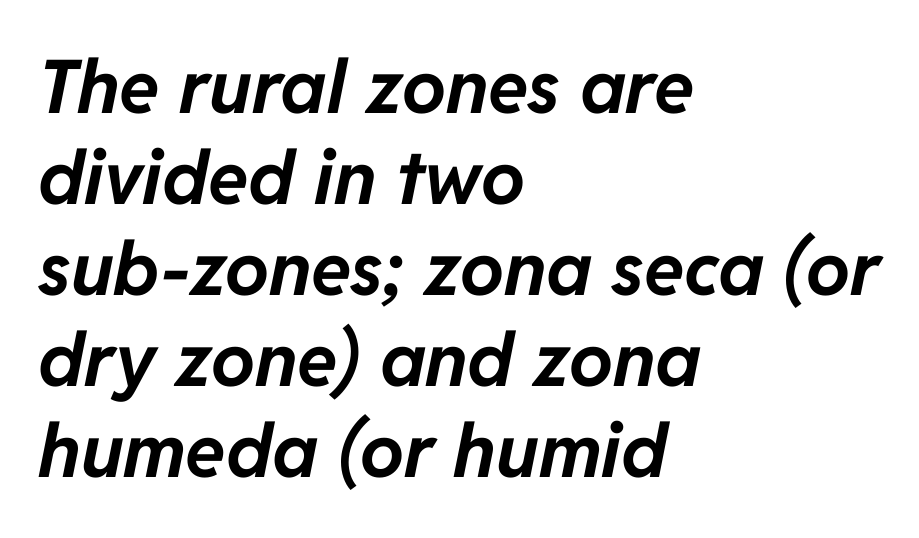
{"italic": "yes", "lean": "right", "slant_degrees": 11, "bold": "yes", "weight": "bold", "width": "normal", "stroke_contrast": "low", "x_height": "medium", "monospaced": "no", "underline": "no", "align": "left", "line_spacing_ratio": 1.23, "letter_spacing": "normal", "letter_spacing_em": 0.0, "glyph_px": 74}
